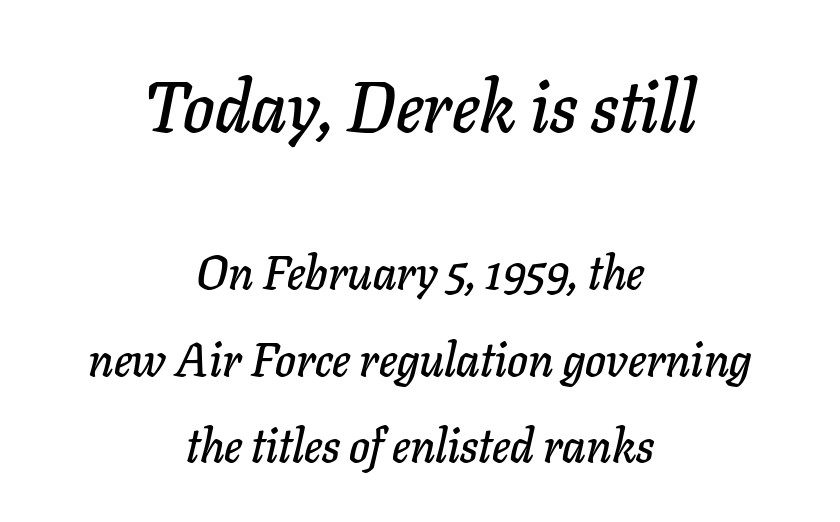
Teacher's note: observe the equal gaps on both sides — that is centered alignment. Note: larger setting up top, smaller setting below. Observe the lean: these are italic letterforms. Decoration check: the copy has no underline. Spacing between characters is what you'd get straight out of the box.
